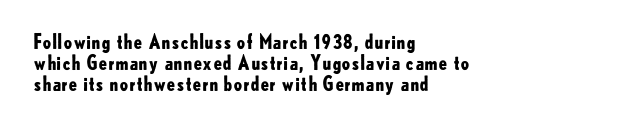
The font is running at its bold setting. Tightly led — the rows are bunched. The passage shown has conventional tracking throughout. The typography opts for an upright posture over an oblique one. Layout note: lines flush left. Type without underlining.
